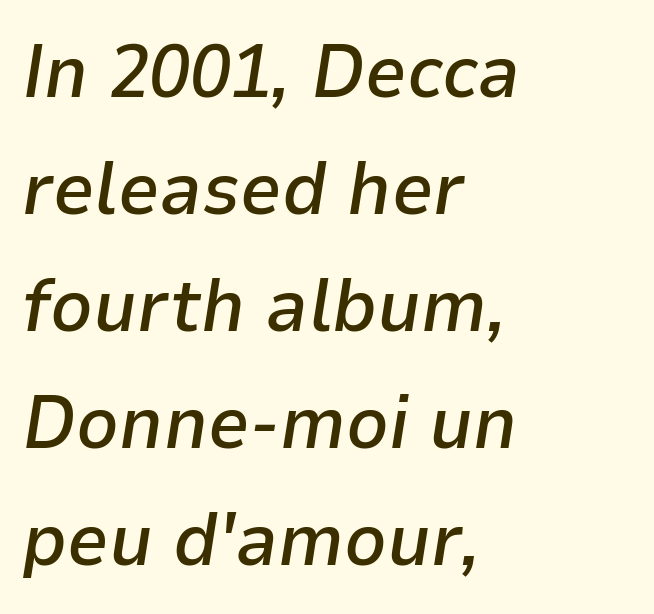
The image shows 74 px semibold type, italic (leaning right); set left-aligned, normal line spacing (1.58x), normal letter spacing, not underlined; low stroke contrast and a medium x-height.
